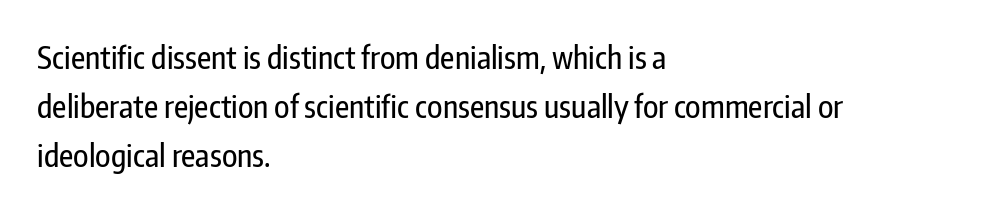
The letters advance in unequal steps, a hallmark of proportional type. Regarding serifs, this sample does without them. Inter-character spacing is left at the font's built-in metrics. Style check: upright.
